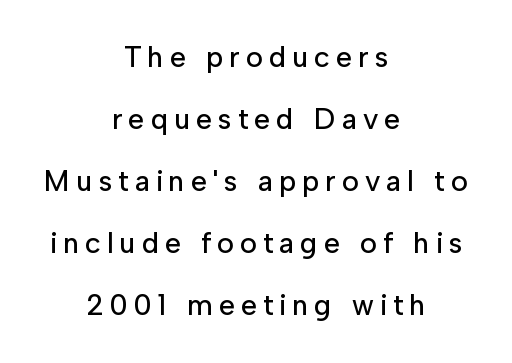
Q: Is the text italic (slanted)? A: No, it is upright.
Q: Is the typeface a serif or a sans-serif typeface? A: Sans-serif.
Q: Is the text underlined? A: No.
Q: How is the paragraph aligned? A: Centered.
Q: Is the spacing between letters normal or unusually wide? A: Unusually wide.
Q: Is the spacing between lines tight, normal or loose? A: Loose.
Q: Width (condensed, normal, or wide)? A: Normal.
Q: Stroke contrast? A: Low.
Q: x-height? A: Medium.
Q: Monospaced? A: No.
